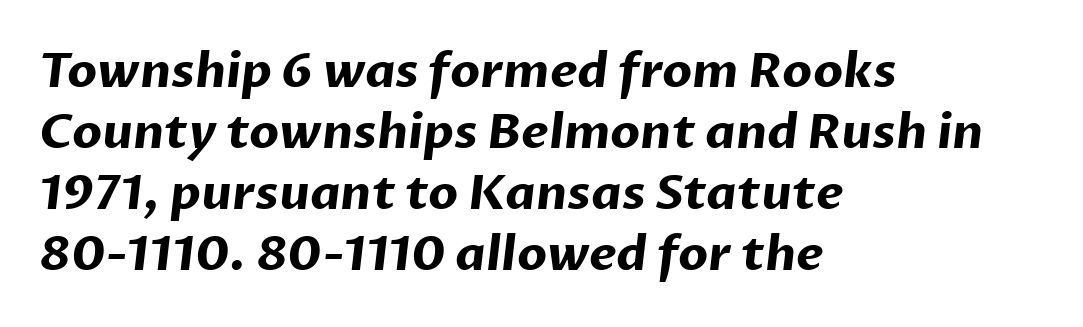
The image shows 48 px bold sans-serif type; set left-aligned, normal line spacing (1.27x), normal letter spacing, not underlined; low stroke contrast and a medium x-height.
